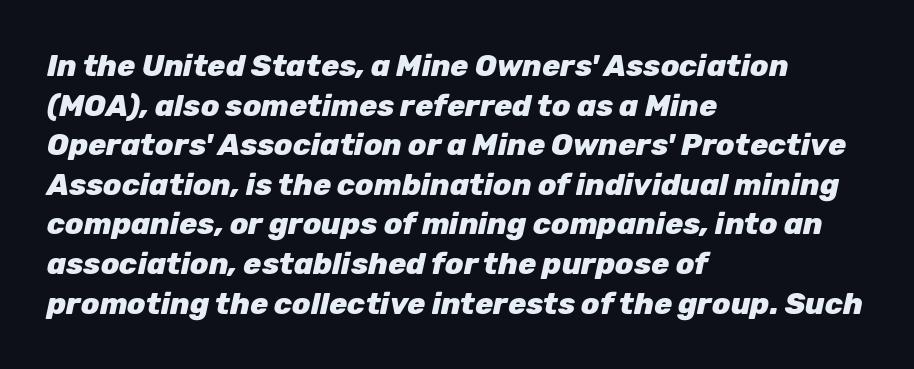
The image shows 30 px heavy type, italic (leaning right); set left-aligned, normal line spacing (1.32x), normal letter spacing, not underlined; low stroke contrast and a medium x-height.
